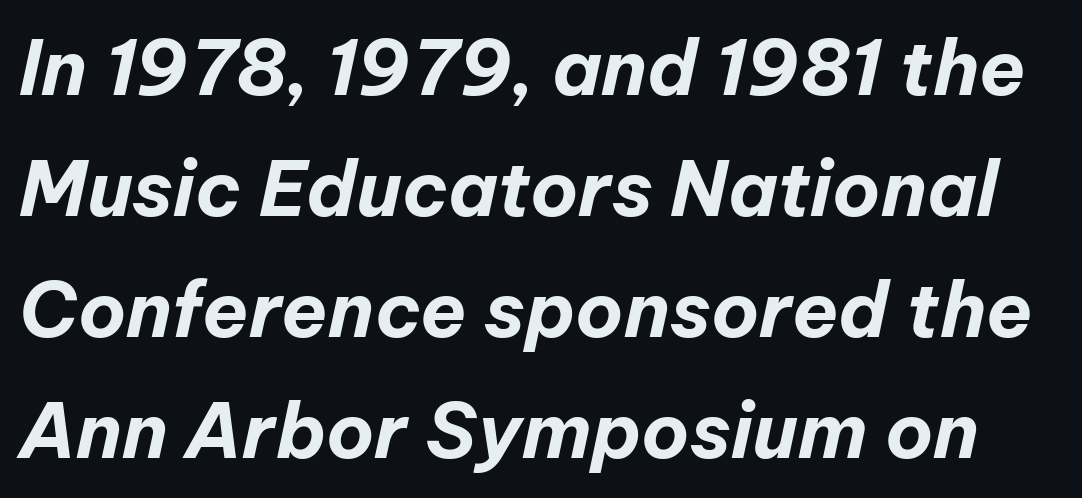
Q: Is the text bold? A: Yes.
Q: Is the text italic (slanted)? A: Yes, it leans right by about 12 degrees.
Q: Is the text underlined? A: No.
Q: Is the spacing between letters normal or unusually wide? A: Normal.
Q: Is the spacing between lines tight, normal or loose? A: Normal.
Q: Width (condensed, normal, or wide)? A: Normal.
Q: Stroke contrast? A: Low.
Q: x-height? A: Medium.
Q: Monospaced? A: No.
